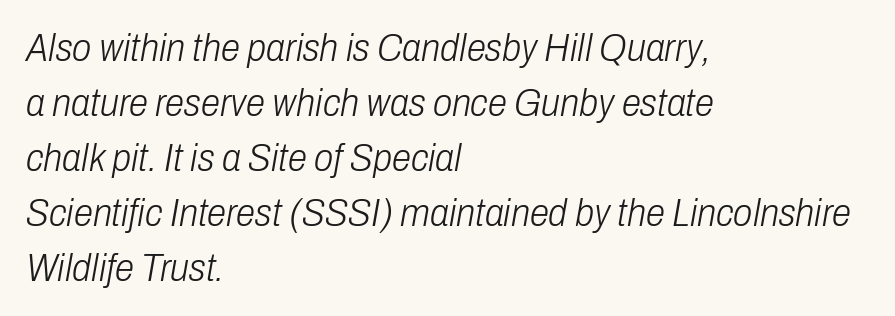
Q: Is the text bold? A: No.
Q: Is the text italic (slanted)? A: Yes, it leans right by about 10 degrees.
Q: Is the text underlined? A: No.
Q: How is the paragraph aligned? A: Left-aligned.
Q: Is the spacing between letters normal or unusually wide? A: Normal.
Q: Is the spacing between lines tight, normal or loose? A: Normal.
Q: Width (condensed, normal, or wide)? A: Condensed.
Q: Stroke contrast? A: Low.
Q: x-height? A: Medium.
Q: Monospaced? A: No.
